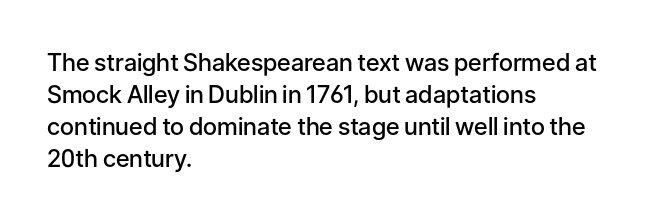
{"italic": "no", "bold": "semi", "underline": "no", "align": "left", "line_spacing": "normal", "line_spacing_ratio": 1.34, "letter_spacing": "normal", "letter_spacing_em": 0.0, "glyph_px": 24}
